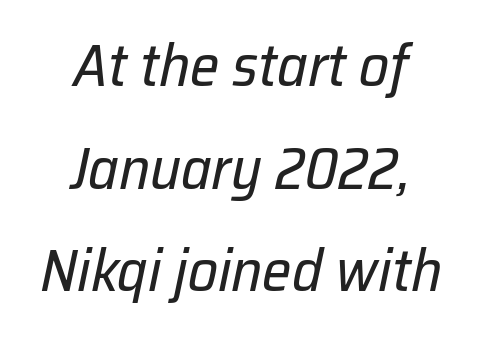
{"italic": "yes", "lean": "right", "slant_degrees": 12, "bold": "no", "weight": "regular", "width": "normal", "stroke_contrast": "low", "x_height": "medium", "monospaced": "no", "underline": "no", "align": "center", "line_spacing_ratio": 1.74, "letter_spacing": "normal", "letter_spacing_em": 0.0, "glyph_px": 59}
